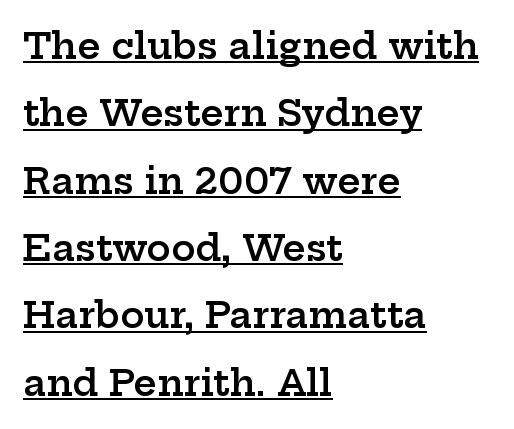
The image shows 36 px semibold, wide serif type, upright; set left-aligned, line spacing 1.87x, normal letter spacing, underlined; low stroke contrast and a medium x-height.
